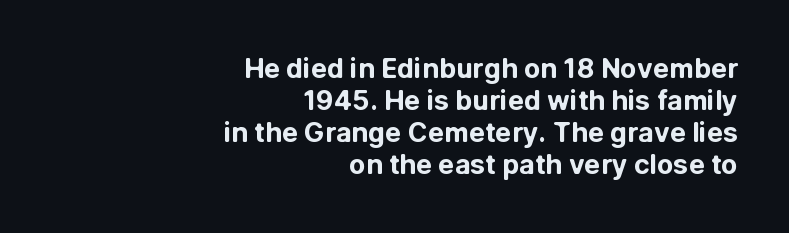
The image shows 27 px bold type, upright; set right-aligned, line spacing 1.19x, normal letter spacing, not underlined.
